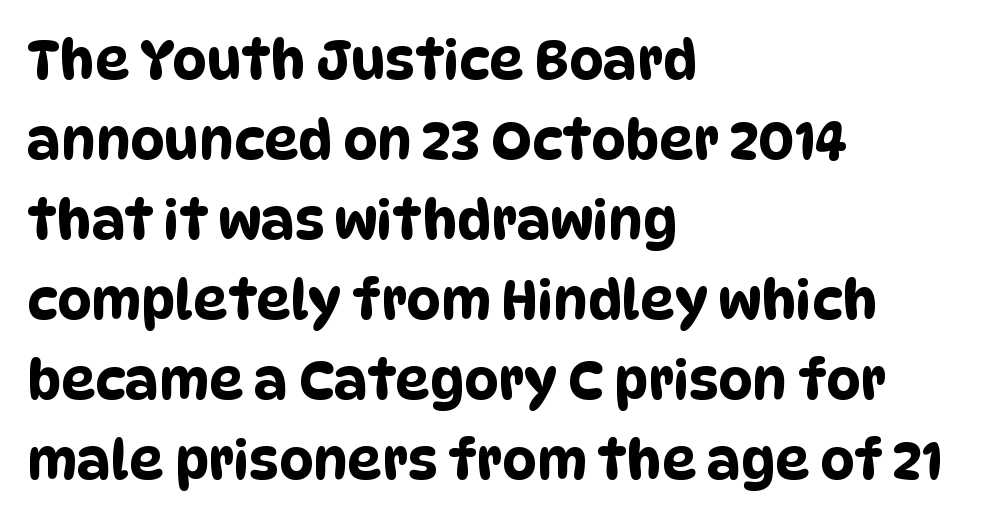
Q: Is the typeface a serif or a sans-serif typeface? A: Sans-serif.
Q: Is the text underlined? A: No.
Q: How is the paragraph aligned? A: Left-aligned.
Q: Is the spacing between letters normal or unusually wide? A: Normal.
Q: Is the spacing between lines tight, normal or loose? A: Normal.
Q: Width (condensed, normal, or wide)? A: Condensed.
Q: Stroke contrast? A: Low.
Q: x-height? A: Large.
Q: Monospaced? A: No.
